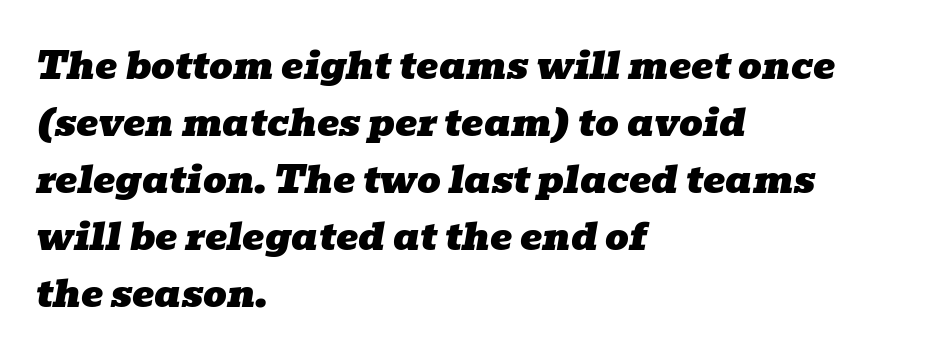
{"serif": "yes", "italic": "yes", "lean": "right", "slant_degrees": 10, "width": "wide", "stroke_contrast": "low", "x_height": "medium", "monospaced": "no", "underline": "no", "align": "left", "line_spacing": "normal", "line_spacing_ratio": 1.54, "letter_spacing": "normal", "letter_spacing_em": 0.0, "glyph_px": 37}
